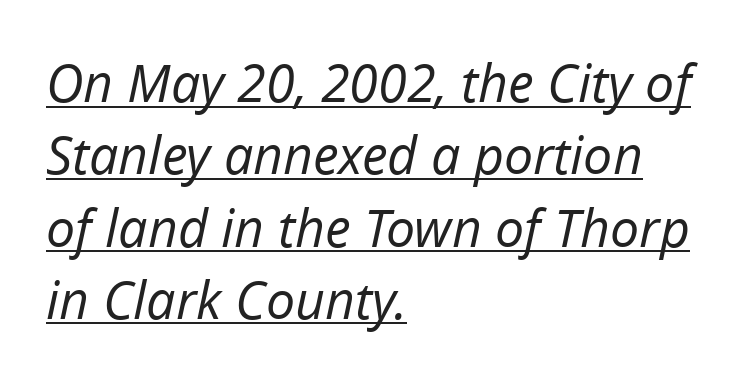
Character widths vary here, with narrow letters taking less room than wide ones. Is this a heavy cut? Hardly; it is regular or lighter. Posture: slanted. These lines keep a tight, regular rhythm from letter to letter. Alignment: flush left. The passage shown stacks its lines at a standard gap.
